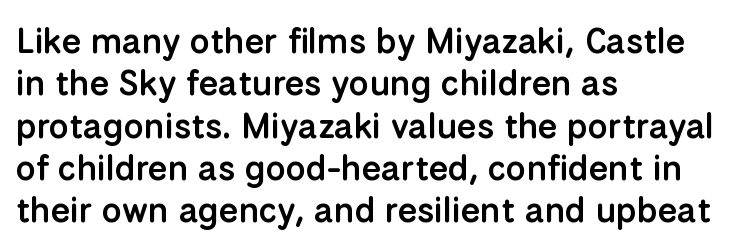
Q: Is the text bold? A: Semi-bold.
Q: Is the text italic (slanted)? A: No, it is upright.
Q: Is the typeface a serif or a sans-serif typeface? A: Sans-serif.
Q: Is the text underlined? A: No.
Q: How is the paragraph aligned? A: Left-aligned.
Q: Is the spacing between letters normal or unusually wide? A: Normal.
Q: Width (condensed, normal, or wide)? A: Normal.
Q: Stroke contrast? A: Low.
Q: x-height? A: Medium.
Q: Monospaced? A: No.
